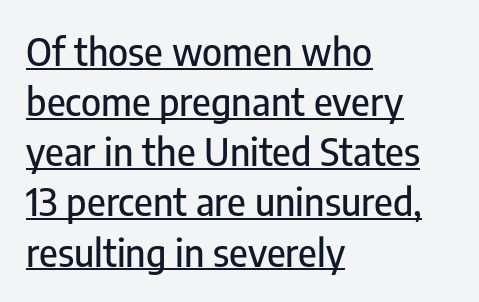
The image shows 38 px condensed sans-serif type, upright; set left-aligned, normal line spacing (1.32x), normal letter spacing, underlined; low stroke contrast and a medium x-height.
